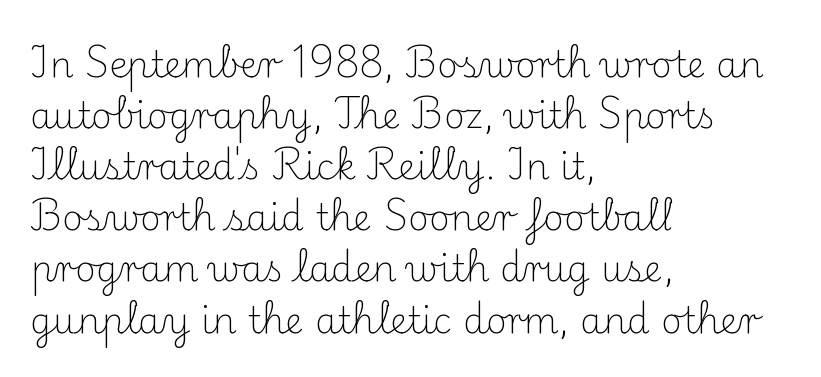
The passage shown is not bold in any degree. Compared with a centered layout, this one pins lines to the left instead. Glance below the letters and you will spot only blank space. Does the leading feel generous? No, just average. The characters display serif detailing at their extremities. The rendering uses natural spacing where letterforms have individual widths.
